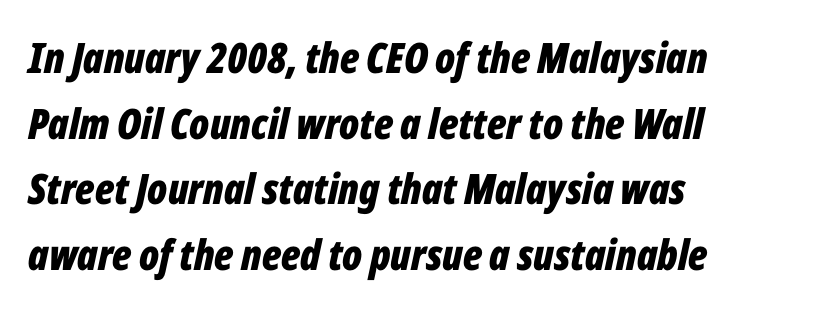
The compositor pushed each line to the left boundary. Vertically, the passage feels balanced, rows spaced as you'd expect. Honestly, the letter spacing is just normal — you wouldn't notice it. I'd describe the lettering as bold — thick and assertive. The letters are slanted; this is an italic face.
